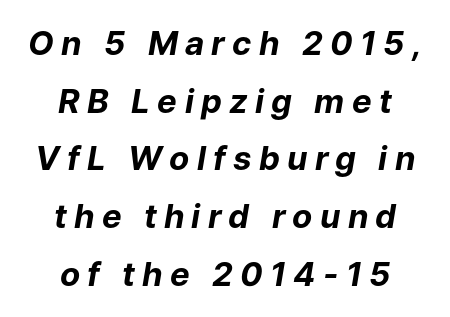
The image shows 33 px bold type, italic (leaning right); set centered, line spacing 1.75x, unusually wide letter spacing (+0.22 em), not underlined; low stroke contrast and a medium x-height.
